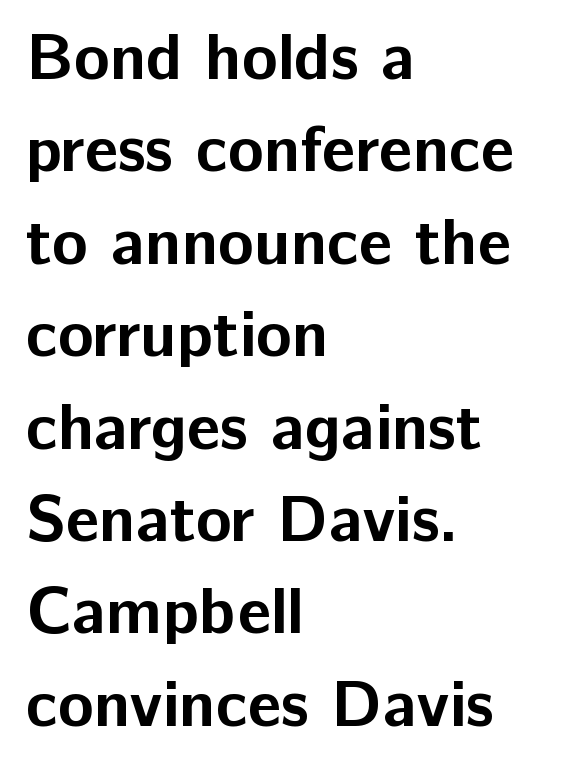
Descenders are the only things crossing below the line. The font's upright variant was chosen for this text. Horizontal alignment here is leftward, the default for most running prose. A typesetter would label this face a sans.
